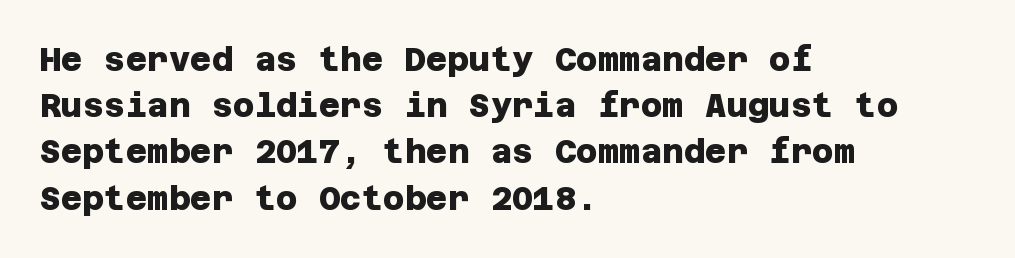
The image shows 33 px heavy sans-serif type; set left-aligned, normal line spacing (1.4x), normal letter spacing, not underlined; low stroke contrast and a large x-height.
